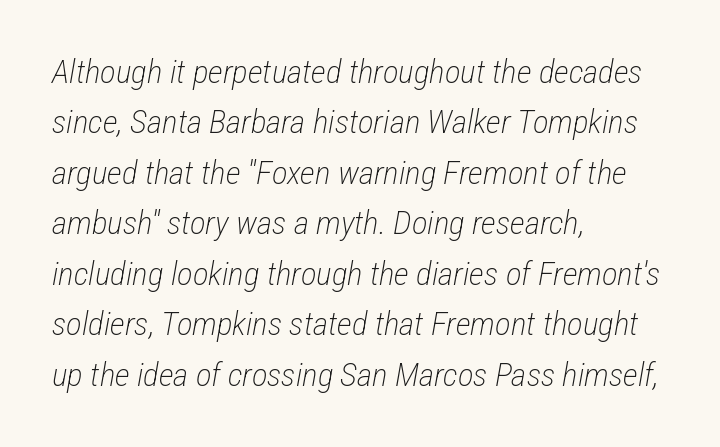
Q: Is the text bold? A: No.
Q: Is the text italic (slanted)? A: Yes, it leans right by about 12 degrees.
Q: Is the text underlined? A: No.
Q: How is the paragraph aligned? A: Left-aligned.
Q: Is the spacing between letters normal or unusually wide? A: Normal.
Q: Is the spacing between lines tight, normal or loose? A: Normal.
Q: Width (condensed, normal, or wide)? A: Condensed.
Q: Stroke contrast? A: Low.
Q: x-height? A: Medium.
Q: Monospaced? A: No.
